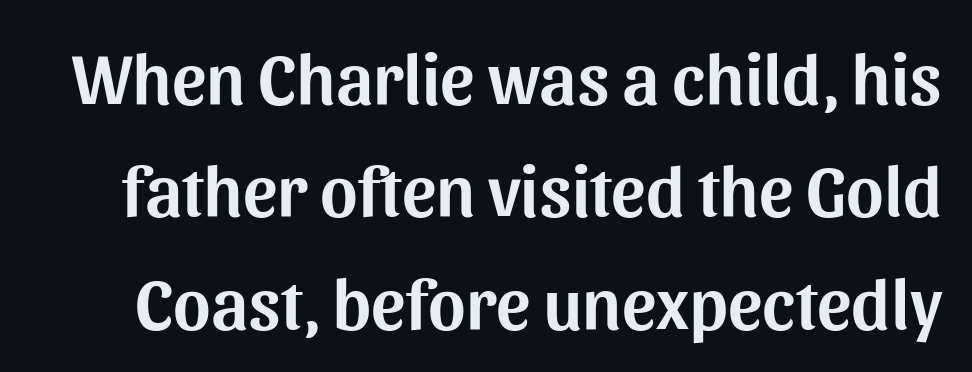
{"serif": "no", "italic": "no", "width": "normal", "stroke_contrast": "medium", "x_height": "medium", "monospaced": "no", "underline": "no", "line_spacing": "normal", "line_spacing_ratio": 1.56, "letter_spacing": "normal", "letter_spacing_em": 0.0, "glyph_px": 72}
